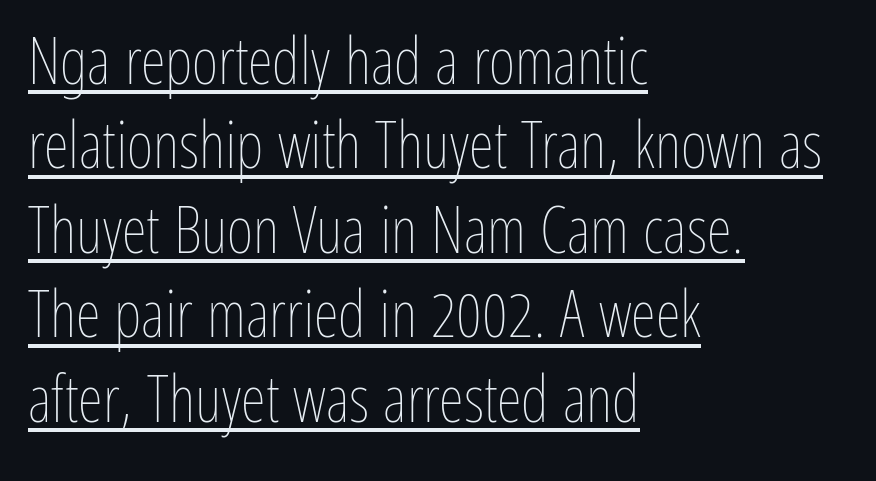
Q: Is the text bold? A: No.
Q: Is the text italic (slanted)? A: No, it is upright.
Q: Is the text underlined? A: Yes.
Q: How is the paragraph aligned? A: Left-aligned.
Q: Is the spacing between letters normal or unusually wide? A: Normal.
Q: Is the spacing between lines tight, normal or loose? A: Normal.
Q: Width (condensed, normal, or wide)? A: Condensed.
Q: Stroke contrast? A: Low.
Q: x-height? A: Medium.
Q: Monospaced? A: No.
